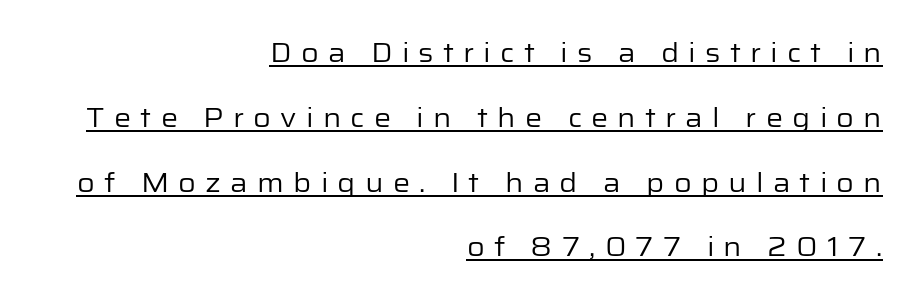
The image shows 27 px text type, upright; set right-aligned, loose line spacing (2.4x), unusually wide letter spacing (+0.34 em), underlined.
